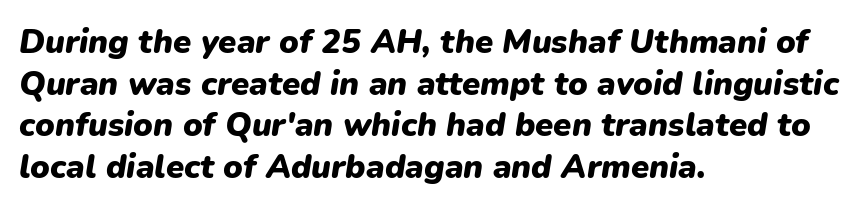
Q: Is the text bold? A: Yes.
Q: Is the text italic (slanted)? A: Yes, it leans right by about 9 degrees.
Q: Is the text underlined? A: No.
Q: How is the paragraph aligned? A: Left-aligned.
Q: Is the spacing between letters normal or unusually wide? A: Normal.
Q: Is the spacing between lines tight, normal or loose? A: Normal.
Q: Width (condensed, normal, or wide)? A: Normal.
Q: Stroke contrast? A: Low.
Q: x-height? A: Medium.
Q: Monospaced? A: No.
